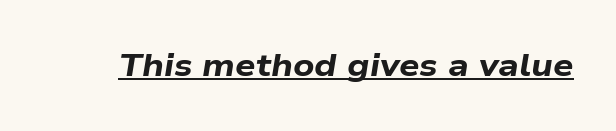
What decoration does the sample have? An underline. A typesetter would mark this as italic. The rendering uses natural spacing where letterforms have individual widths. Standard letterfit; no display-style spreading of the glyphs. Is the type bold? Yes — the strokes are clearly thick and heavy.
